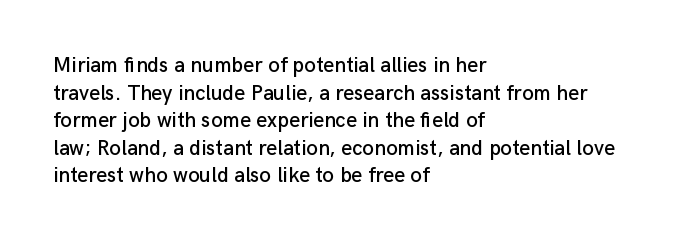
Line starts are locked; line ends wander. Leading matches the norm, producing a regular column. Characters remain perfectly vertical along every line. The area under the type is left untouched. Caption: standard tracking, unaltered.
